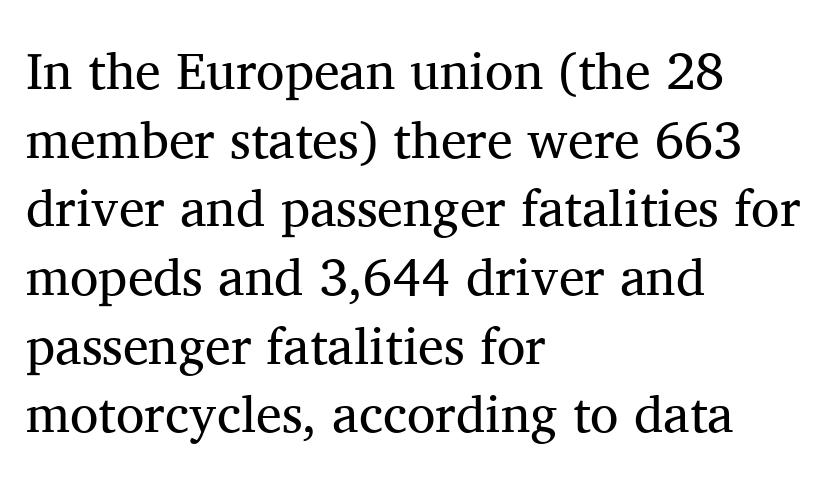
The image shows 52 px regular-weight serif type, upright; set left-aligned, normal line spacing (1.32x), normal letter spacing, not underlined; medium stroke contrast and a medium x-height.
